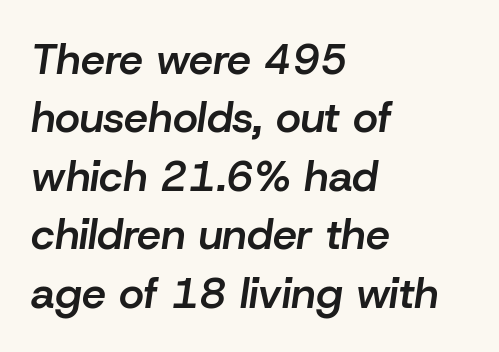
Q: Is the text bold? A: Semi-bold.
Q: Is the text italic (slanted)? A: Yes, it leans right by about 8 degrees.
Q: Is the text underlined? A: No.
Q: How is the paragraph aligned? A: Left-aligned.
Q: Is the spacing between letters normal or unusually wide? A: Normal.
Q: Is the spacing between lines tight, normal or loose? A: Normal.
Q: Width (condensed, normal, or wide)? A: Normal.
Q: Stroke contrast? A: Low.
Q: x-height? A: Medium.
Q: Monospaced? A: No.
